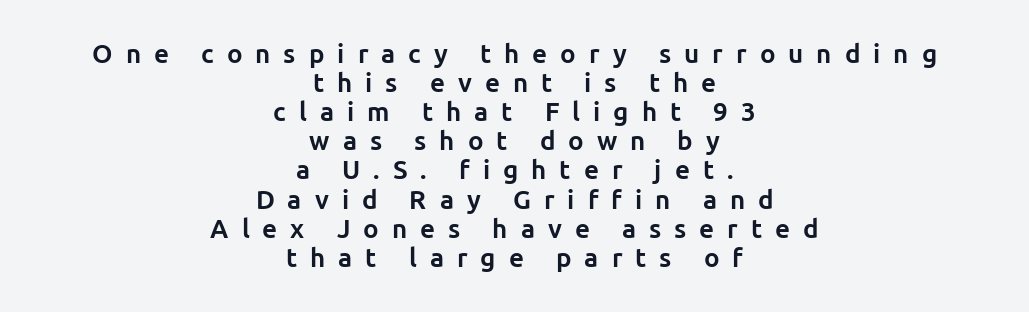
{"italic": "no", "bold": "yes", "underline": "no", "align": "center", "line_spacing": "tight", "line_spacing_ratio": 1.12, "letter_spacing": "wide", "letter_spacing_em": 0.5, "glyph_px": 26}
